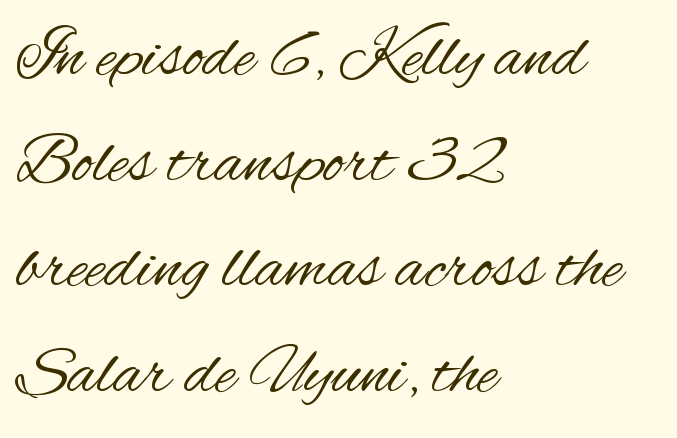
{"serif": "no", "bold": "no", "weight": "regular", "width": "condensed", "stroke_contrast": "medium", "x_height": "small", "monospaced": "no", "underline": "no", "align": "left", "line_spacing": "normal", "line_spacing_ratio": 1.51, "letter_spacing": "normal", "letter_spacing_em": 0.0, "glyph_px": 70}
